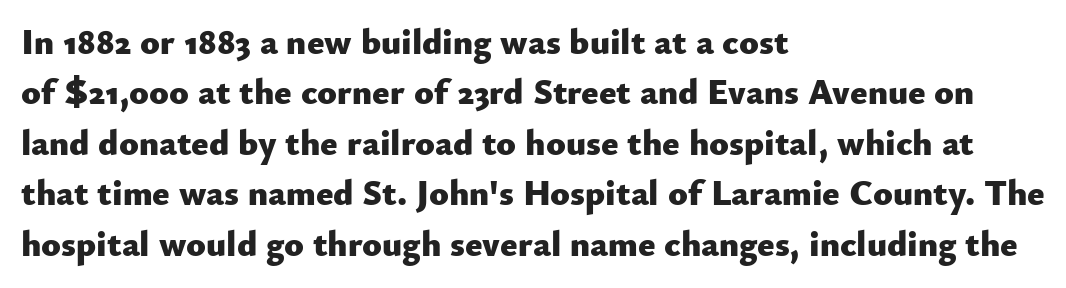
The image shows 36 px heavy sans-serif type, upright; set left-aligned, normal line spacing (1.4x), normal letter spacing, not underlined; low stroke contrast and a small x-height.
